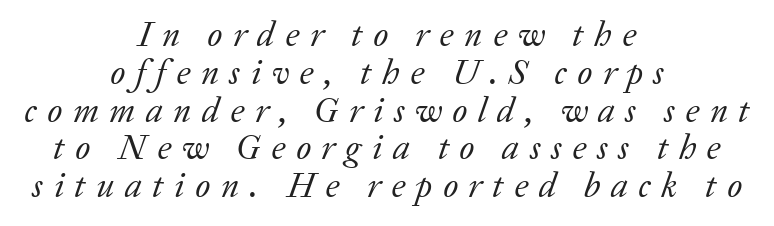
The image shows 35 px regular-weight serif type, italic (leaning right); set centered, tight line spacing (1.08x), unusually wide letter spacing (+0.3 em), not underlined; low stroke contrast and a medium x-height.
